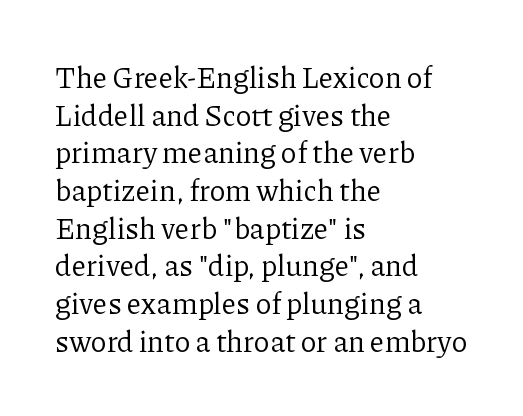
Every row of glyphs begins at an identical x-position on the left. Note the varied advance widths — an 'i' is clearly narrower than an 'm'. The lines sit at an ordinary, default distance from one another. Classification — serif. Think standard paragraph weight, or any step lighter than that.
